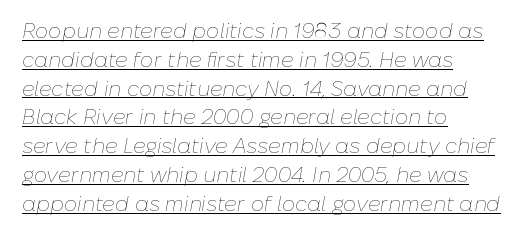
The image shows 21 px text type, italic (leaning right); set left-aligned, normal line spacing (1.37x), normal letter spacing, underlined.
